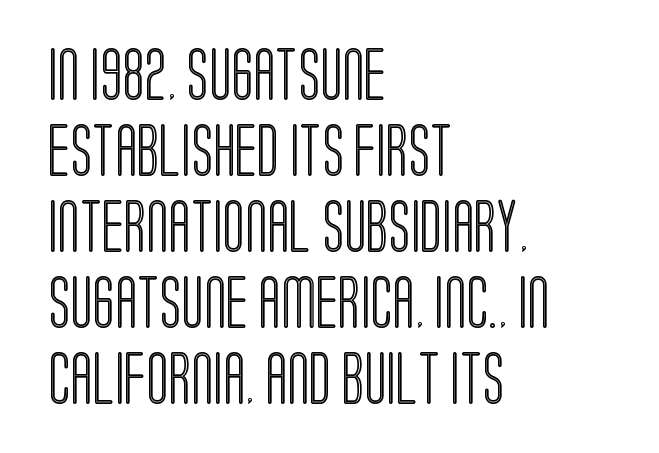
The passage shown has conventional tracking throughout. Here the designer chose a conventional face with non-uniform glyph widths. The text block is weighted toward the left margin, trailing off unevenly rightward. Each new line begins a customary step beneath the previous one. Glance below the letters and you will spot only blank space.
